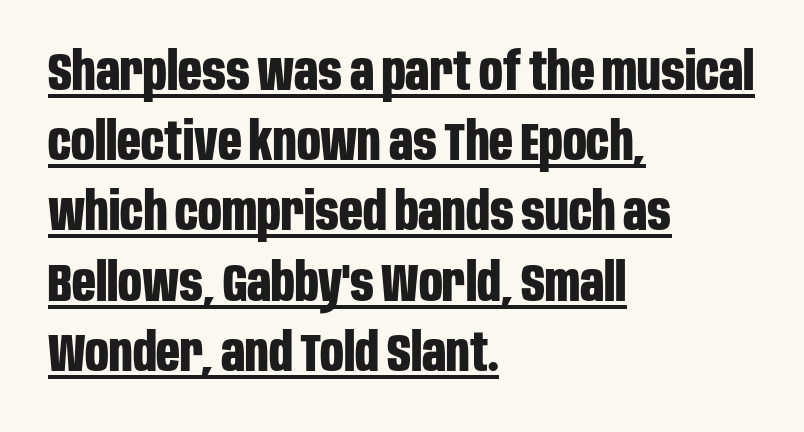
{"serif": "no", "italic": "no", "bold": "yes", "weight": "bold", "width": "condensed", "stroke_contrast": "low", "x_height": "large", "monospaced": "no", "underline": "yes", "align": "left", "line_spacing": "normal", "line_spacing_ratio": 1.35, "letter_spacing": "normal", "letter_spacing_em": 0.0, "glyph_px": 52}
